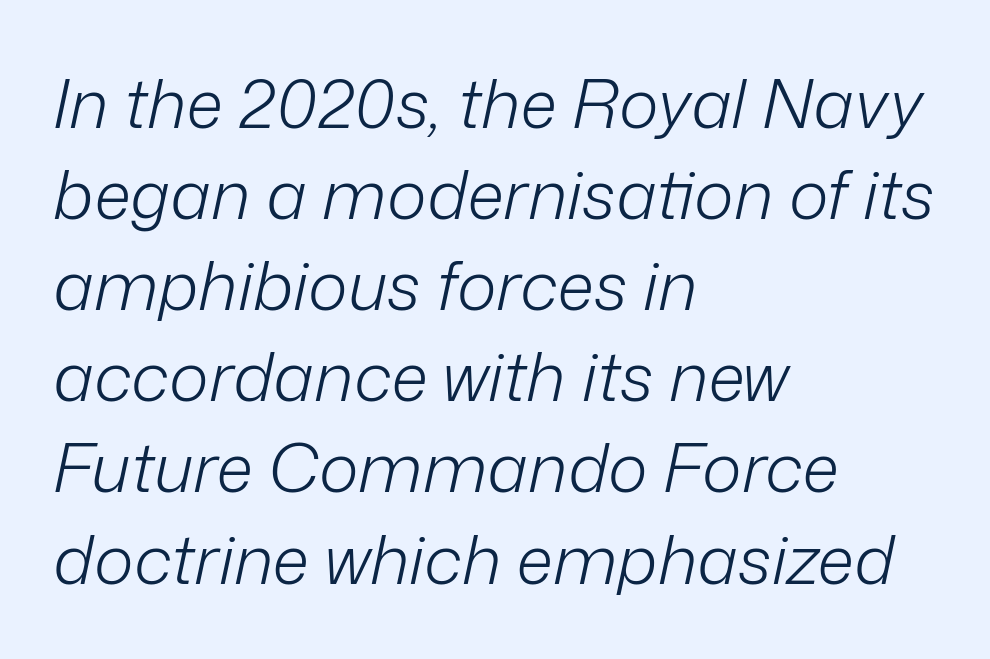
The image shows 68 px light type, italic (leaning right); set left-aligned, normal line spacing (1.34x), normal letter spacing, not underlined; low stroke contrast and a medium x-height.
